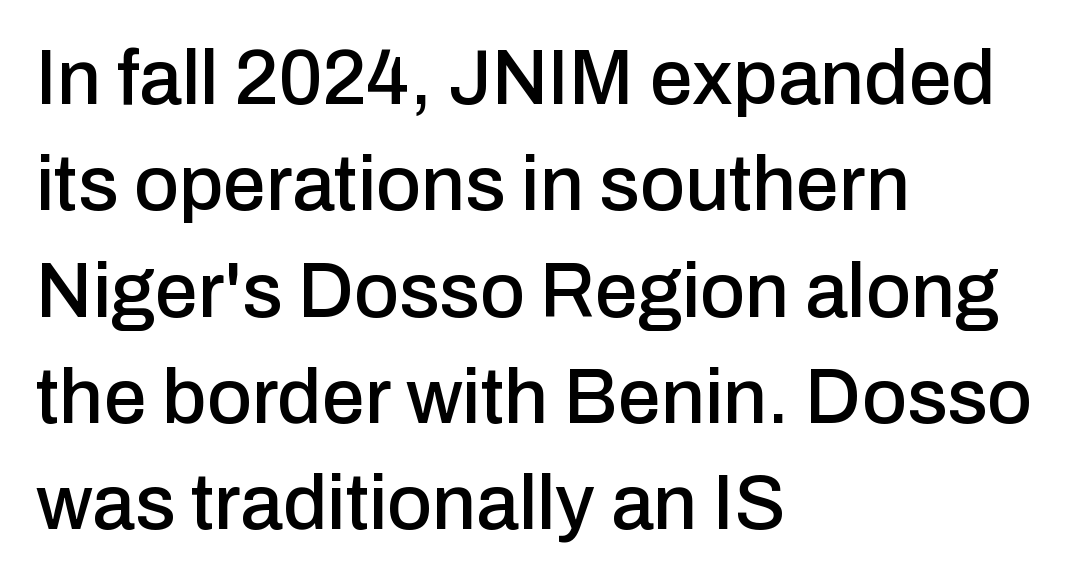
{"serif": "no", "italic": "no", "width": "normal", "stroke_contrast": "low", "x_height": "medium", "monospaced": "no", "underline": "no", "align": "left", "line_spacing": "normal", "line_spacing_ratio": 1.38, "letter_spacing": "normal", "letter_spacing_em": 0.0, "glyph_px": 77}
